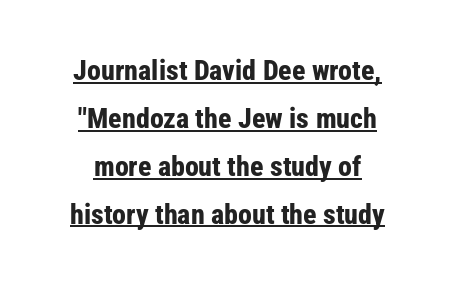
Q: Is the text bold? A: Yes.
Q: Is the text italic (slanted)? A: No, it is upright.
Q: Is the typeface a serif or a sans-serif typeface? A: Sans-serif.
Q: Is the text underlined? A: Yes.
Q: How is the paragraph aligned? A: Centered.
Q: Is the spacing between letters normal or unusually wide? A: Normal.
Q: Width (condensed, normal, or wide)? A: Condensed.
Q: Stroke contrast? A: Low.
Q: x-height? A: Medium.
Q: Monospaced? A: No.
